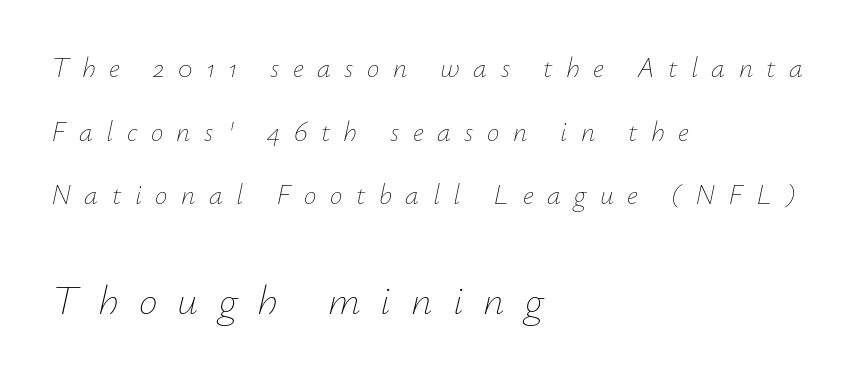
Weight class: somewhere from thin through regular. Here the second block reads like a headline and the first like body copy. This rendering uses left alignment, leaving the right contour irregular. There's an unmistakable incline to the writing here. Is this a fixed-width face? No — the glyphs have proportional, varying widths. Honestly, there is no underline to notice here at all.
